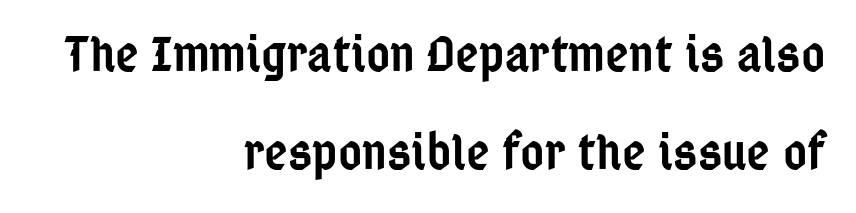
A roman cut, with each character standing at attention. The letterforms sit shoulder to shoulder at normal distance. Look at the stroke-to-counter ratio: somewhat heavy, a semibold. The passage shown is not underscored anywhere. Leading: increased. The face used here is proportionally spaced, like ordinary book or web type.
